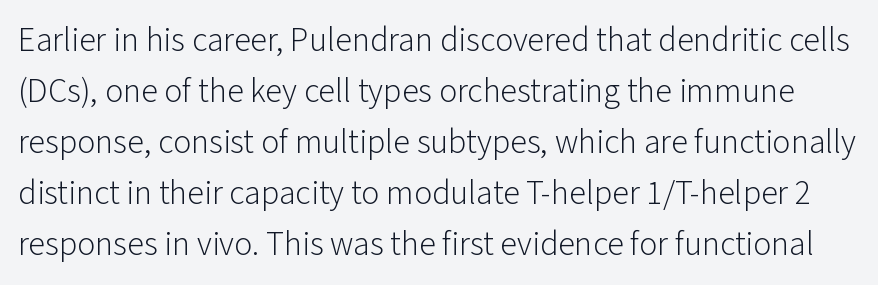
Q: Is the text bold? A: No.
Q: Is the text italic (slanted)? A: No, it is upright.
Q: Is the typeface a serif or a sans-serif typeface? A: Sans-serif.
Q: Is the text underlined? A: No.
Q: Is the spacing between letters normal or unusually wide? A: Normal.
Q: Is the spacing between lines tight, normal or loose? A: Normal.
Q: Width (condensed, normal, or wide)? A: Normal.
Q: Stroke contrast? A: Low.
Q: x-height? A: Medium.
Q: Monospaced? A: No.
